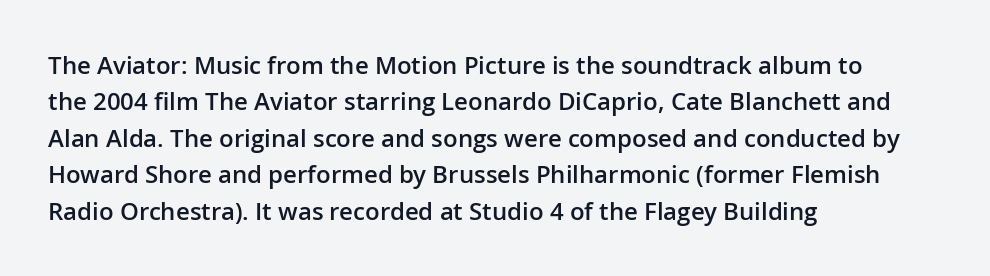
These lines keep a tight, regular rhythm from letter to letter. The foot of each line stays bare and open. The rag falls on the right side of this text block. The designer left line spacing at the default.
